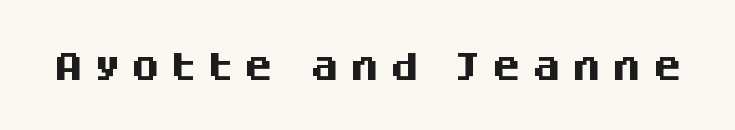
Q: Is the text bold? A: Yes.
Q: Is the text italic (slanted)? A: No, it is upright.
Q: Is the typeface a serif or a sans-serif typeface? A: Sans-serif.
Q: Is the text underlined? A: No.
Q: Is the spacing between letters normal or unusually wide? A: Unusually wide.
Q: Width (condensed, normal, or wide)? A: Normal.
Q: Stroke contrast? A: Medium.
Q: x-height? A: Large.
Q: Monospaced? A: No.
